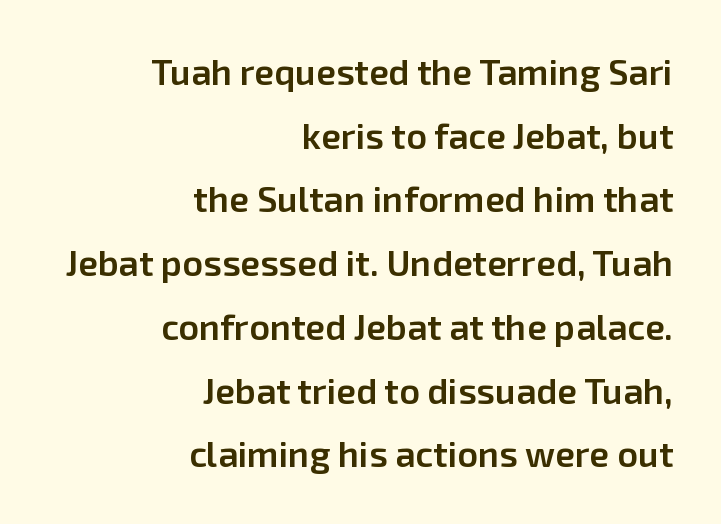
The image shows 36 px semibold sans-serif type, upright; set right-aligned, line spacing 1.77x, normal letter spacing, not underlined; low stroke contrast and a medium x-height.
